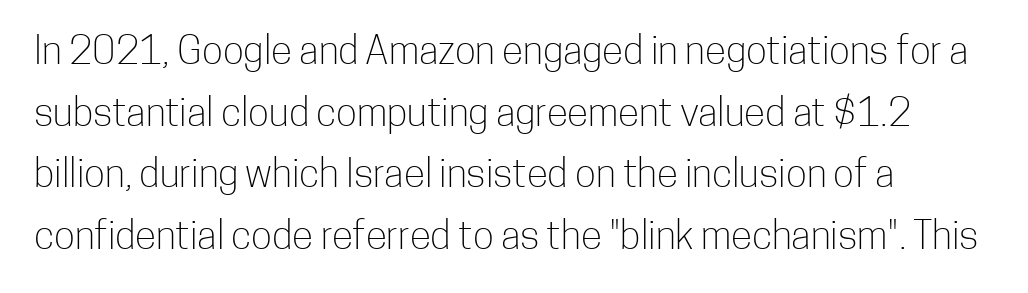
{"serif": "no", "italic": "no", "bold": "no", "weight": "light", "width": "condensed", "stroke_contrast": "low", "x_height": "medium", "monospaced": "no", "underline": "no", "align": "left", "line_spacing": "normal", "line_spacing_ratio": 1.58, "letter_spacing": "normal", "letter_spacing_em": 0.0, "glyph_px": 39}
